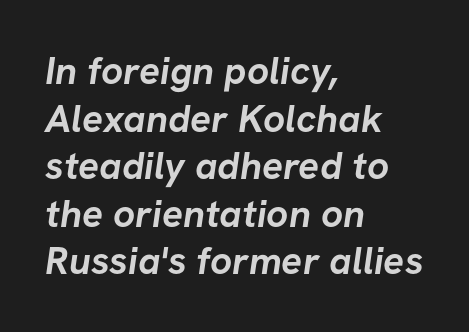
{"serif": "no", "bold": "yes", "weight": "semibold", "width": "normal", "stroke_contrast": "low", "x_height": "medium", "monospaced": "no", "underline": "no", "align": "left", "line_spacing_ratio": 1.22, "letter_spacing": "normal", "letter_spacing_em": 0.0, "glyph_px": 39}
